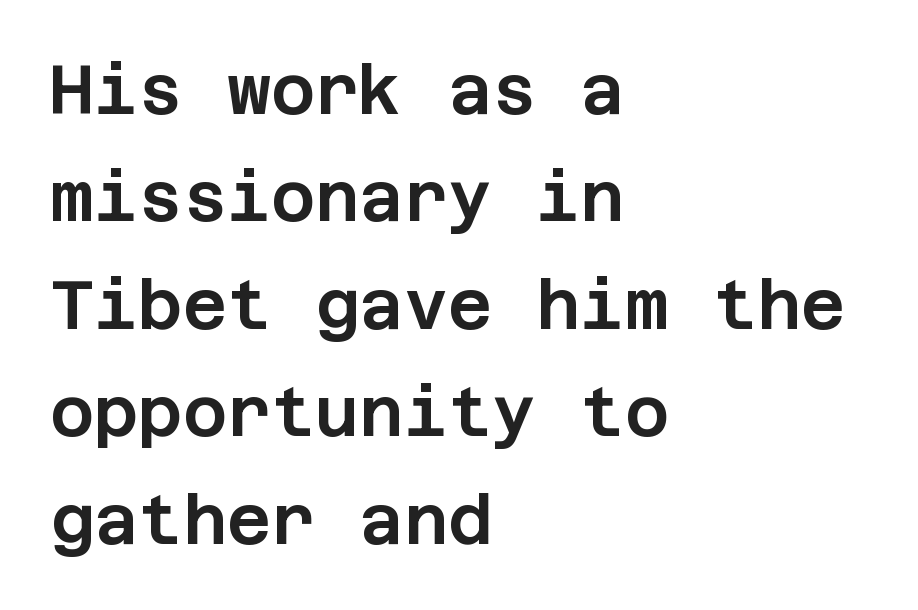
The image shows 68 px sans-serif type, upright; set left-aligned, normal line spacing (1.58x), normal letter spacing, not underlined; low stroke contrast and a large x-height.
